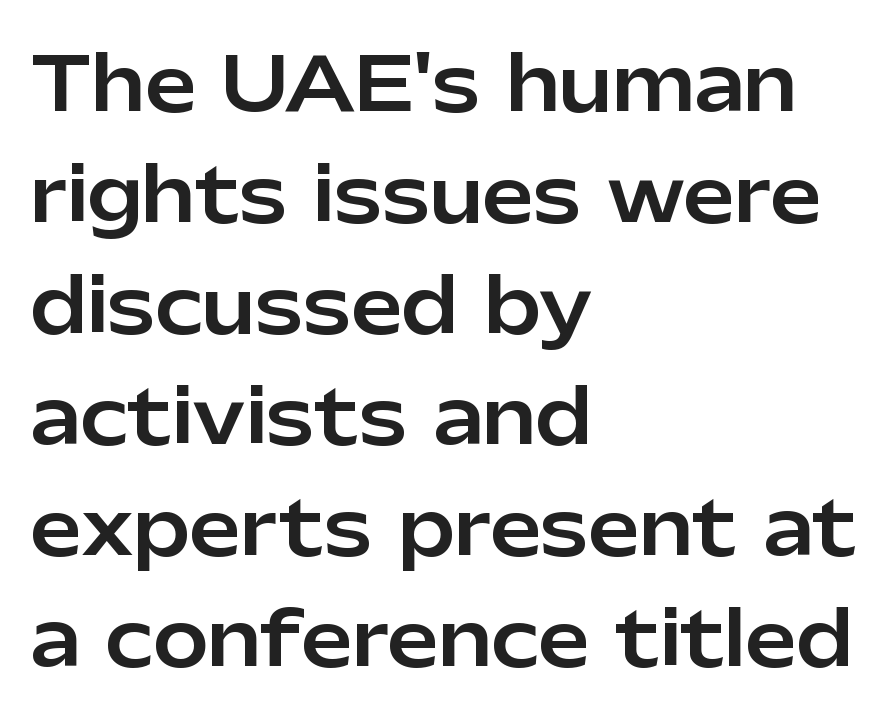
In terms of leading, this rendering sits right in the middle. All the whitespace from short lines collects on the right. Spacing verdict: proportional, widths tailored to each character. The tracking reads as untouched default to a designer's eye. Every character sits straight up, as roman type does. Honestly, there is no underline to notice here at all.
